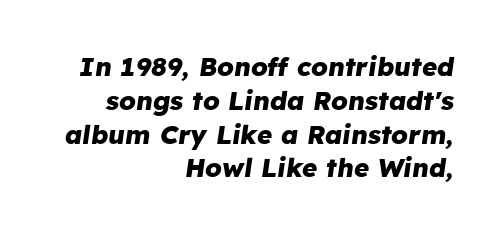
Q: Is the text bold? A: Yes.
Q: Is the text italic (slanted)? A: Yes, it leans right by about 8 degrees.
Q: Is the text underlined? A: No.
Q: How is the paragraph aligned? A: Right-aligned.
Q: Is the spacing between letters normal or unusually wide? A: Normal.
Q: Is the spacing between lines tight, normal or loose? A: Normal.
